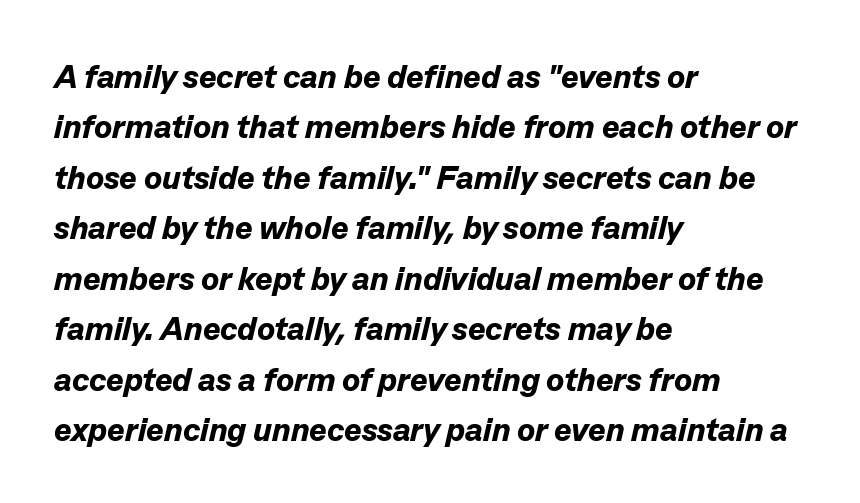
{"italic": "yes", "lean": "right", "slant_degrees": 13, "bold": "yes", "weight": "bold", "width": "normal", "stroke_contrast": "low", "x_height": "medium", "monospaced": "no", "underline": "no", "align": "left", "line_spacing": "normal", "line_spacing_ratio": 1.53, "letter_spacing": "normal", "letter_spacing_em": 0.0, "glyph_px": 33}
